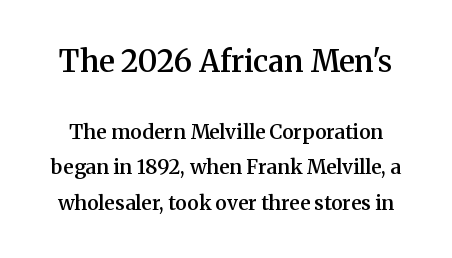
Q: Is the text bold? A: Semi-bold.
Q: Is the text italic (slanted)? A: No, it is upright.
Q: Is the typeface a serif or a sans-serif typeface? A: Serif.
Q: Is the text underlined? A: No.
Q: Is the spacing between letters normal or unusually wide? A: Normal.
Q: Which block of text is set in a larger size, the first (top) or the second (bottom)? A: The first (top) one.
Q: Width (condensed, normal, or wide)? A: Normal.
Q: Stroke contrast? A: Medium.
Q: x-height? A: Medium.
Q: Monospaced? A: No.
